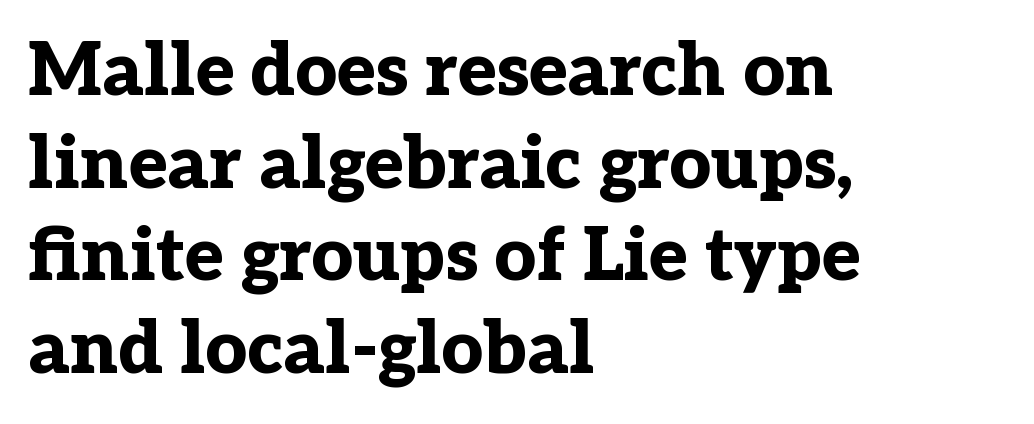
Q: Is the text bold? A: Yes.
Q: Is the text italic (slanted)? A: No, it is upright.
Q: Is the typeface a serif or a sans-serif typeface? A: Serif.
Q: Is the text underlined? A: No.
Q: How is the paragraph aligned? A: Left-aligned.
Q: Is the spacing between letters normal or unusually wide? A: Normal.
Q: Is the spacing between lines tight, normal or loose? A: Normal.
Q: Width (condensed, normal, or wide)? A: Normal.
Q: Stroke contrast? A: Low.
Q: x-height? A: Medium.
Q: Monospaced? A: No.
